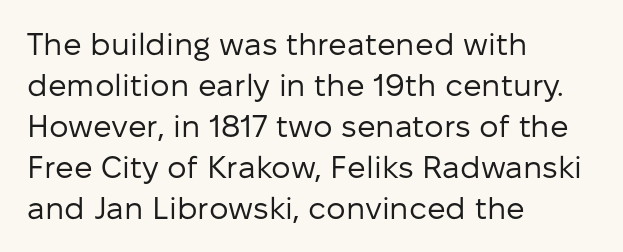
Q: Is the text bold? A: No.
Q: Is the text italic (slanted)? A: No, it is upright.
Q: Is the typeface a serif or a sans-serif typeface? A: Sans-serif.
Q: Is the text underlined? A: No.
Q: How is the paragraph aligned? A: Left-aligned.
Q: Is the spacing between letters normal or unusually wide? A: Normal.
Q: Is the spacing between lines tight, normal or loose? A: Normal.
Q: Width (condensed, normal, or wide)? A: Normal.
Q: Stroke contrast? A: Low.
Q: x-height? A: Medium.
Q: Monospaced? A: No.
